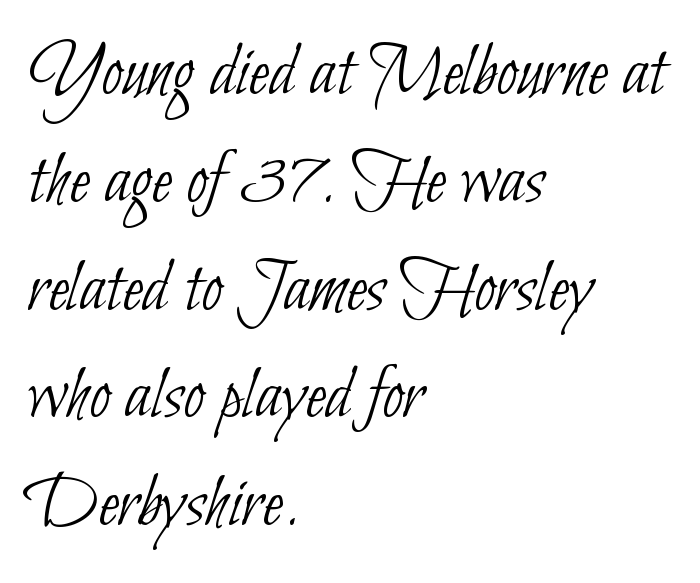
The image shows 77 px thin, condensed sans-serif type; set left-aligned, normal line spacing (1.4x), normal letter spacing, not underlined; low stroke contrast and a small x-height.
